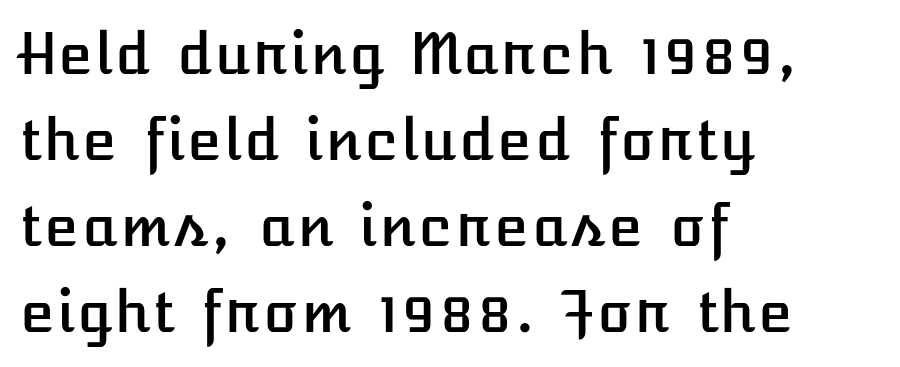
{"italic": "no", "width": "normal", "stroke_contrast": "low", "x_height": "medium", "underline": "no", "align": "left", "line_spacing": "normal", "line_spacing_ratio": 1.51, "letter_spacing": "normal", "letter_spacing_em": 0.0, "glyph_px": 57}
